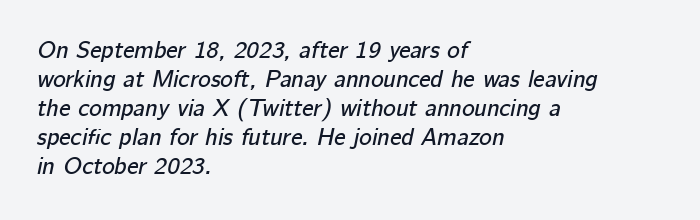
Q: Is the text italic (slanted)? A: Yes, it leans right by about 12 degrees.
Q: Is the text underlined? A: No.
Q: How is the paragraph aligned? A: Left-aligned.
Q: Is the spacing between letters normal or unusually wide? A: Normal.
